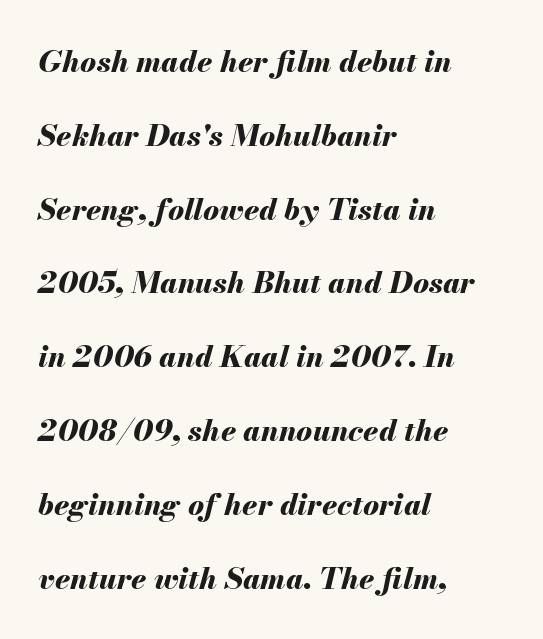
{"italic": "yes", "lean": "right", "slant_degrees": 13, "bold": "yes", "weight": "bold", "width": "normal", "stroke_contrast": "medium", "x_height": "small", "monospaced": "no", "underline": "no", "align": "left", "line_spacing": "loose", "line_spacing_ratio": 2.46, "letter_spacing": "normal", "letter_spacing_em": 0.0, "glyph_px": 30}
